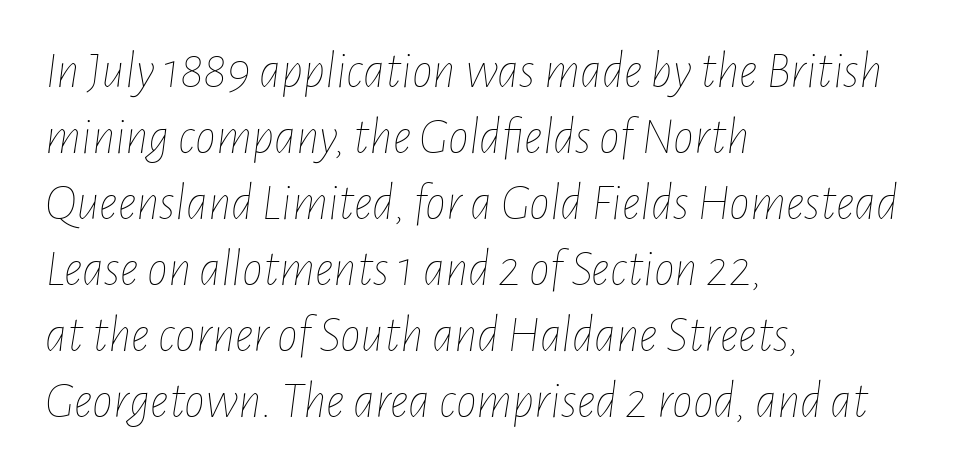
Q: Is the text bold? A: No.
Q: Is the text italic (slanted)? A: Yes, it leans right by about 7 degrees.
Q: Is the text underlined? A: No.
Q: How is the paragraph aligned? A: Left-aligned.
Q: Is the spacing between letters normal or unusually wide? A: Normal.
Q: Is the spacing between lines tight, normal or loose? A: Normal.
Q: Width (condensed, normal, or wide)? A: Condensed.
Q: Stroke contrast? A: Low.
Q: x-height? A: Medium.
Q: Monospaced? A: No.
